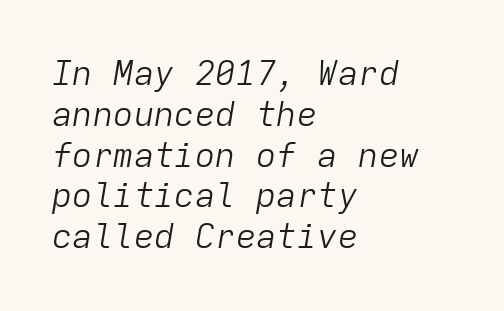
Fixed-width glyphs throughout — classic coding-font behaviour. Where is the straight margin? On the left. Each stroke keeps to a modest, everyday thickness or less. Quick note: italic. Descenders hang freely into open space.
